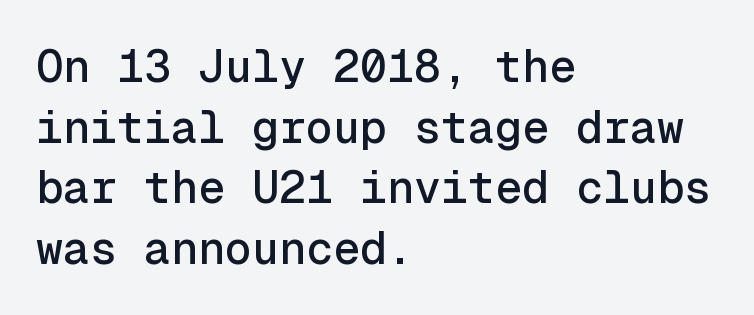
Q: Is the text italic (slanted)? A: No, it is upright.
Q: Is the typeface a serif or a sans-serif typeface? A: Sans-serif.
Q: Is the text underlined? A: No.
Q: How is the paragraph aligned? A: Left-aligned.
Q: Is the spacing between letters normal or unusually wide? A: Normal.
Q: Is the spacing between lines tight, normal or loose? A: Normal.
Q: Width (condensed, normal, or wide)? A: Normal.
Q: x-height? A: Medium.
Q: Monospaced? A: Yes.
